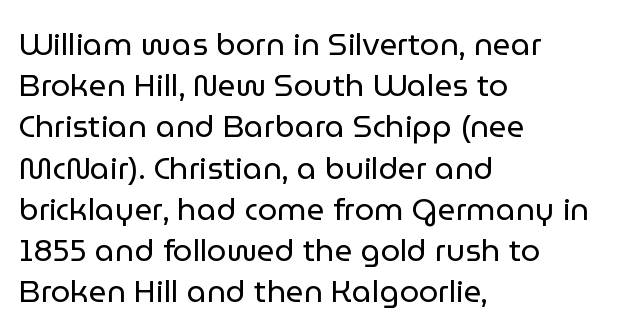
{"serif": "no", "italic": "no", "bold": "no", "weight": "regular", "width": "normal", "stroke_contrast": "low", "x_height": "medium", "monospaced": "no", "underline": "no", "align": "left", "line_spacing": "normal", "line_spacing_ratio": 1.33, "letter_spacing": "normal", "letter_spacing_em": 0.0, "glyph_px": 31}
